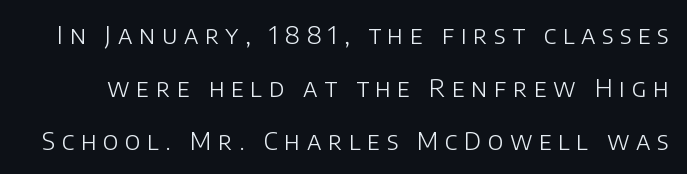
The letterforms sit at book weight or below. If you drew a line through each stem, it would be perfectly vertical. The horizontal fit of the characters is loose and conspicuously gappy. Check under the words: just untouched page. The designer dialed line spacing up above the default.
